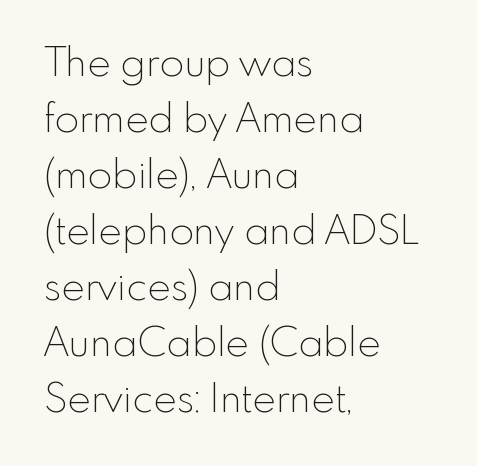
{"serif": "no", "italic": "no", "bold": "no", "weight": "thin", "width": "normal", "x_height": "small", "monospaced": "no", "underline": "no", "align": "left", "line_spacing": "normal", "line_spacing_ratio": 1.4, "letter_spacing": "normal", "letter_spacing_em": 0.0, "glyph_px": 40}
